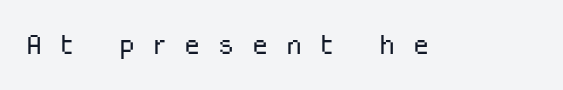
The image shows 37 px light sans-serif type, upright; set unusually wide letter spacing (+0.48 em), not underlined; low stroke contrast and a medium x-height.
